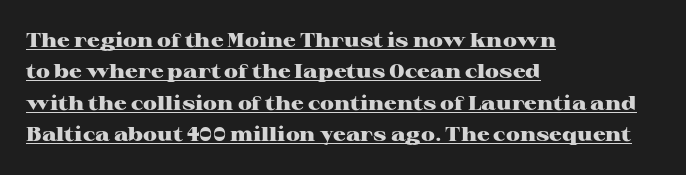
{"italic": "no", "bold": "yes", "underline": "yes", "align": "left", "line_spacing": "normal", "line_spacing_ratio": 1.57, "letter_spacing": "normal", "letter_spacing_em": 0.0, "glyph_px": 20}
